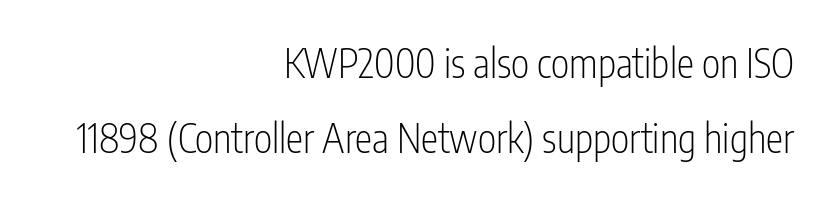
The image shows 39 px light, condensed sans-serif type, upright; set right-aligned, loose line spacing (1.93x), normal letter spacing, not underlined; low stroke contrast and a medium x-height.
